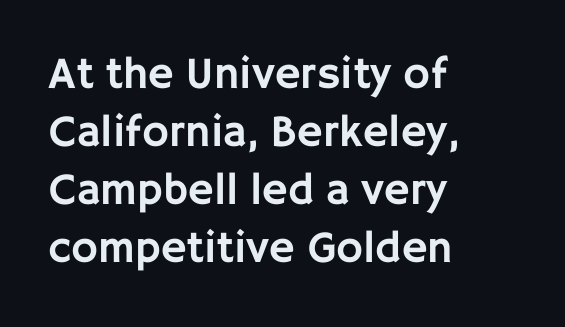
Q: Is the text italic (slanted)? A: No, it is upright.
Q: Is the typeface a serif or a sans-serif typeface? A: Sans-serif.
Q: Is the text underlined? A: No.
Q: How is the paragraph aligned? A: Left-aligned.
Q: Is the spacing between letters normal or unusually wide? A: Normal.
Q: Is the spacing between lines tight, normal or loose? A: Normal.
Q: Width (condensed, normal, or wide)? A: Normal.
Q: Stroke contrast? A: Low.
Q: x-height? A: Large.
Q: Monospaced? A: No.
